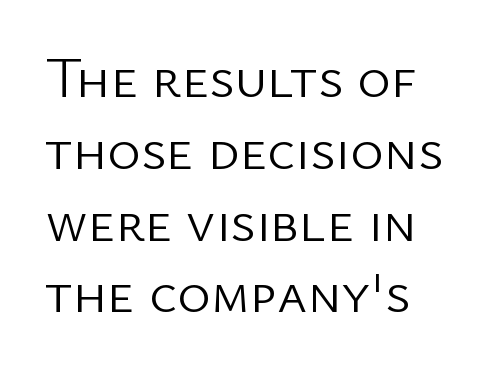
Words appear dense and cohesive because spacing is normal. Think of a printed novel: that variable character pitch is what you see here. Designer's note — italics off, roman on. I'd call this a sans setting — the letters go barefoot.
